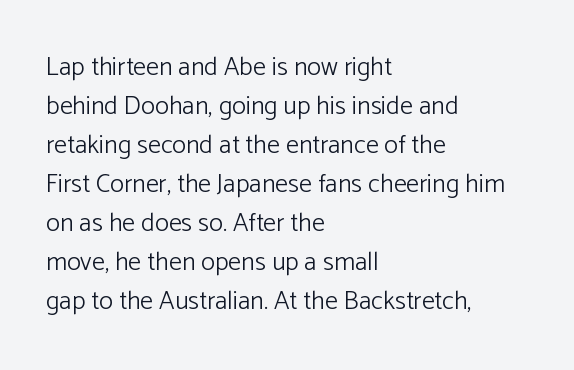
The image shows 26 px text type, upright; set left-aligned, normal line spacing (1.5x), normal letter spacing, not underlined.
